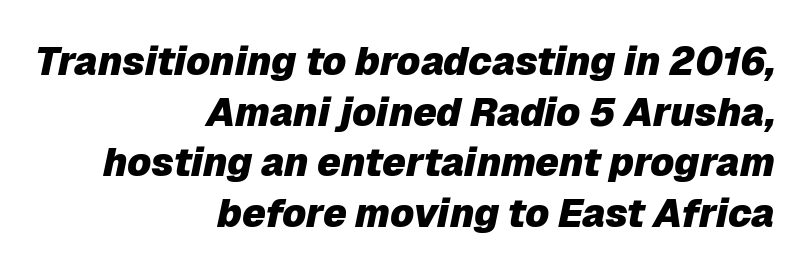
The image shows 39 px heavy type, italic (leaning right); set right-aligned, normal line spacing (1.3x), normal letter spacing, not underlined; low stroke contrast and a medium x-height.
